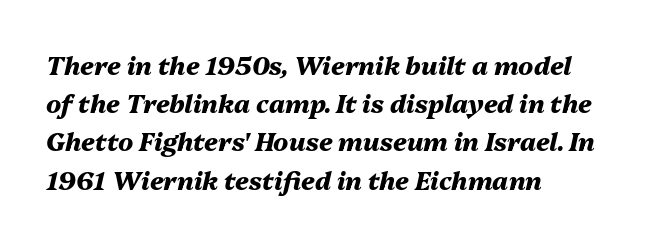
{"italic": "yes", "lean": "right", "slant_degrees": 13, "bold": "yes", "underline": "no", "align": "left", "line_spacing": "normal", "line_spacing_ratio": 1.53, "letter_spacing": "normal", "letter_spacing_em": 0.0, "glyph_px": 25}
